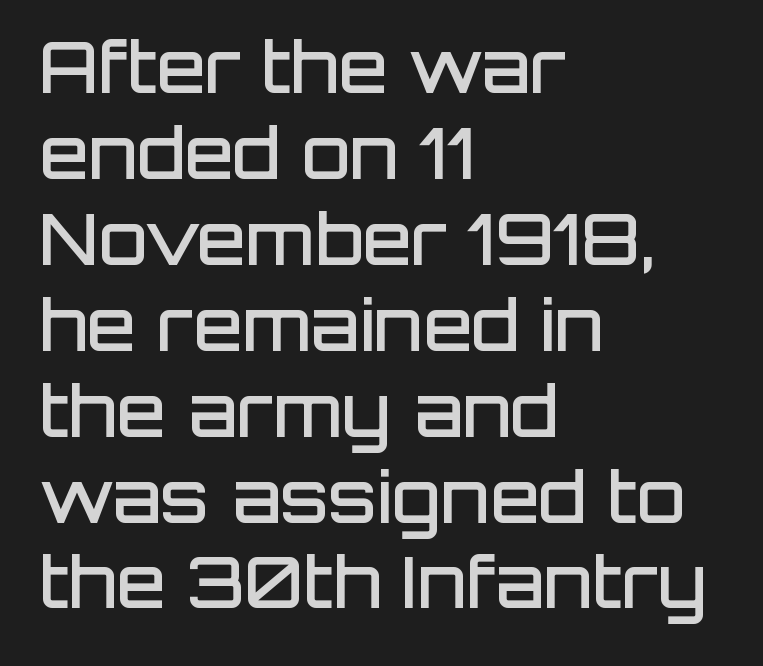
The font is running at a semibold setting, under full bold. Do the characters align in a grid? No, the font is proportional. Unmarked baselines from the first word to the last. This rendering leaves character spacing at its baseline value.
